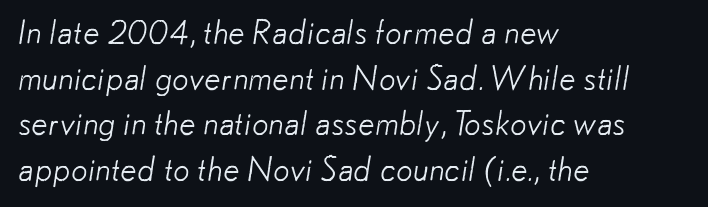
The face used here is proportionally spaced, like ordinary book or web type. Letterform terminals end flat and unadorned throughout the passage. A typesetter would call this leading conventional body-copy spacing. The face looks like a standard text weight, possibly lighter. The letters sit at their default tracking, neither squeezed nor spread.
